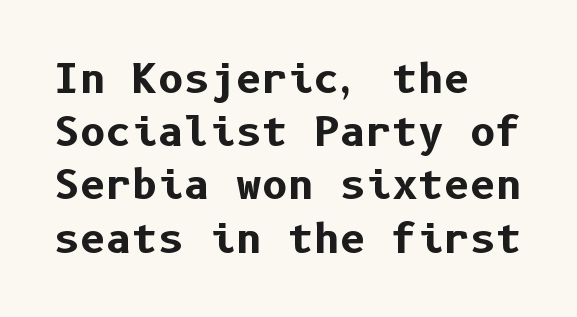
Reading down the column, the eye jumps a familiar distance to each next line. The setting favours the left margin, as ordinary paragraphs usually do. Standard letterfit; no display-style spreading of the glyphs. The letters stand upright; this is a roman face. Check where the strokes stop: nothing finishes them off — pure sans. The strokes are fattened all the way to bold.
